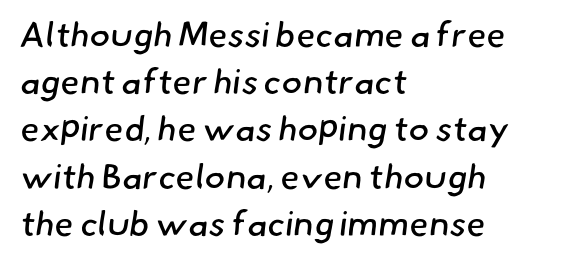
{"serif": "no", "bold": "no", "weight": "regular", "width": "normal", "stroke_contrast": "low", "x_height": "small", "monospaced": "no", "underline": "no", "align": "left", "line_spacing": "normal", "line_spacing_ratio": 1.35, "letter_spacing": "normal", "letter_spacing_em": 0.0, "glyph_px": 35}
